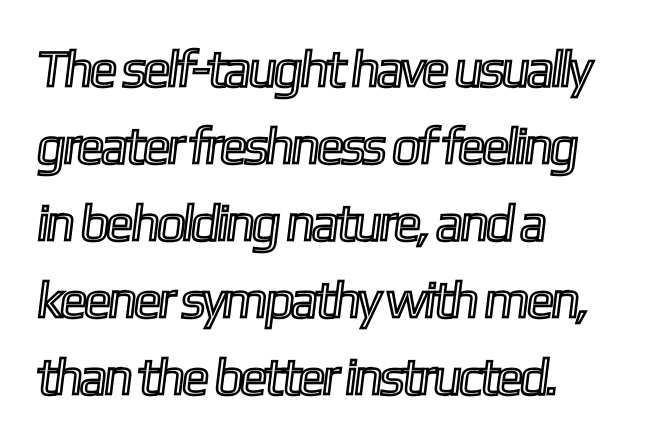
The image shows 52 px condensed type; set left-aligned, normal line spacing (1.48x), normal letter spacing, not underlined; a medium x-height.
